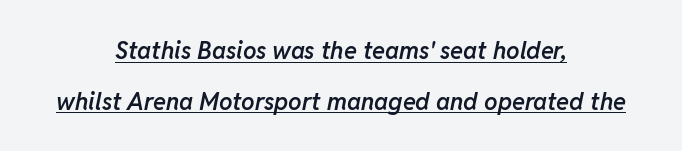
The image shows 24 px text type, italic (leaning right); set centered, loose line spacing (2.11x), normal letter spacing, underlined.
